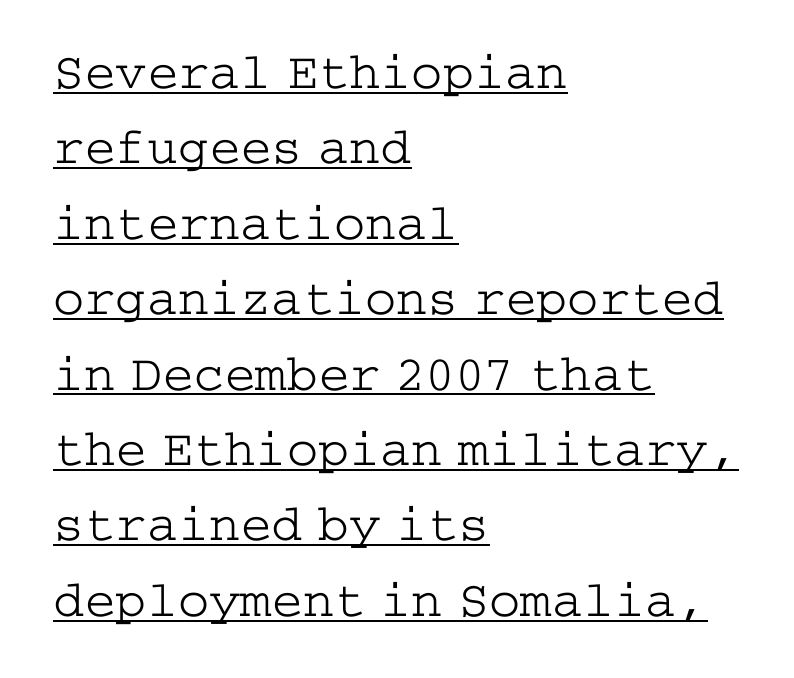
Q: Is the text bold? A: No.
Q: Is the text italic (slanted)? A: No, it is upright.
Q: Is the typeface a serif or a sans-serif typeface? A: Serif.
Q: Is the text underlined? A: Yes.
Q: How is the paragraph aligned? A: Left-aligned.
Q: Is the spacing between letters normal or unusually wide? A: Normal.
Q: Is the spacing between lines tight, normal or loose? A: Normal.
Q: Width (condensed, normal, or wide)? A: Wide.
Q: Stroke contrast? A: Low.
Q: x-height? A: Medium.
